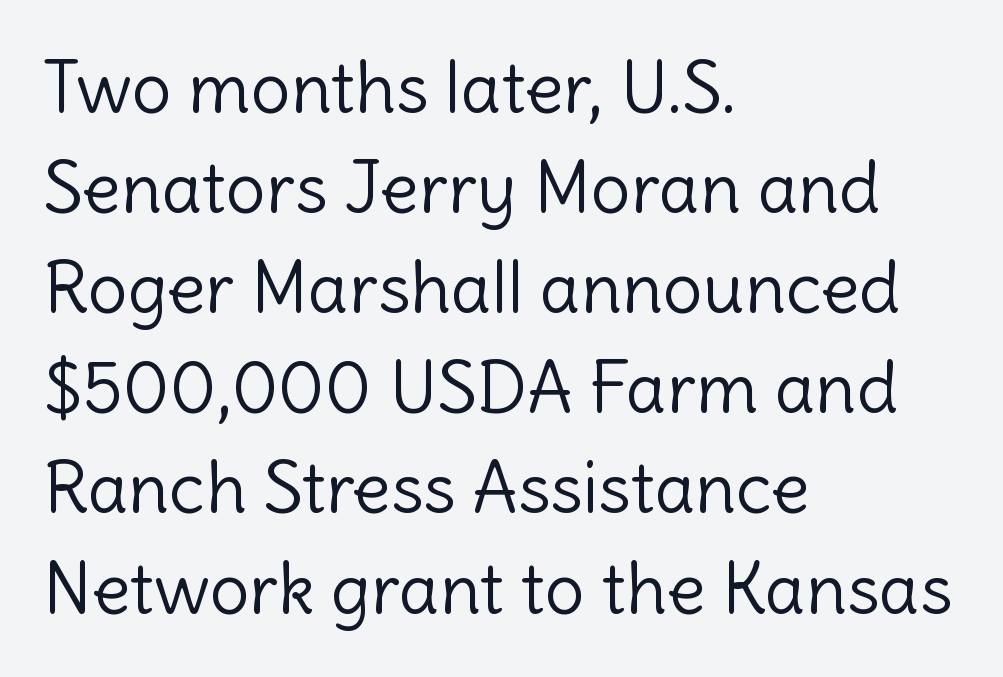
Characters follow at the spacing the type designer built in. The lettering holds an erect, upright posture throughout. All the whitespace from short lines collects on the right. The gap between lines stays unmarked. Summary of vertical rhythm: regular, with standard interline spacing. Compared with a typical body face, this is equally light or lighter still.
